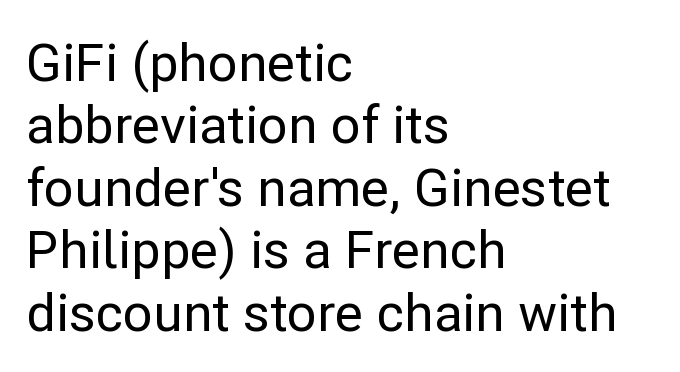
Q: Is the text italic (slanted)? A: No, it is upright.
Q: Is the typeface a serif or a sans-serif typeface? A: Sans-serif.
Q: Is the text underlined? A: No.
Q: How is the paragraph aligned? A: Left-aligned.
Q: Is the spacing between letters normal or unusually wide? A: Normal.
Q: Width (condensed, normal, or wide)? A: Normal.
Q: Stroke contrast? A: Low.
Q: x-height? A: Medium.
Q: Monospaced? A: No.
